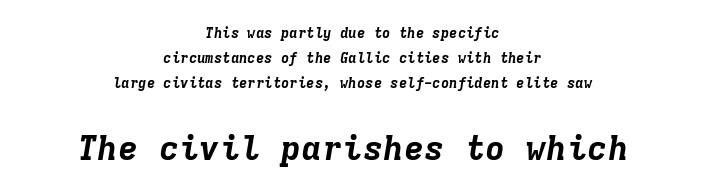
The line texture is even and compact thanks to regular tracking. Characters are canted at an angle relative to the baseline's perpendicular. Here the designer chose a console-style face with uniform glyph widths. Plain, unruled lines of type. One-word summary of the alignment: center.
